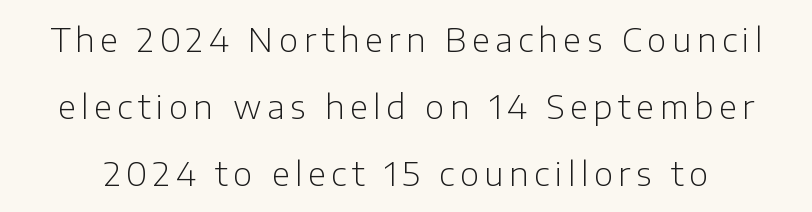
{"serif": "no", "italic": "no", "bold": "no", "weight": "light", "width": "normal", "stroke_contrast": "low", "x_height": "medium", "monospaced": "no", "underline": "no", "line_spacing": "loose", "line_spacing_ratio": 2.03, "glyph_px": 33}
